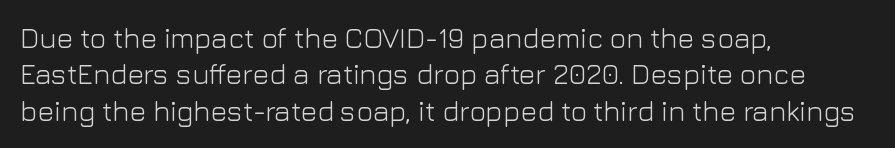
{"serif": "no", "italic": "no", "bold": "no", "weight": "light", "width": "normal", "stroke_contrast": "low", "x_height": "medium", "monospaced": "no", "underline": "no", "align": "left", "line_spacing": "normal", "line_spacing_ratio": 1.3, "letter_spacing": "normal", "letter_spacing_em": 0.0, "glyph_px": 28}
